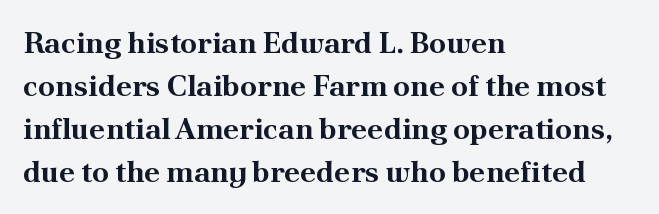
The image shows 30 px bold serif type, upright; set left-aligned, normal line spacing (1.43x), normal letter spacing, not underlined; medium stroke contrast and a small x-height.
